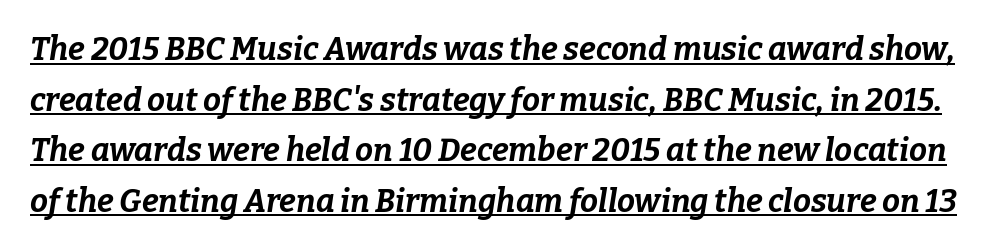
Q: Is the text bold? A: Yes.
Q: Is the text italic (slanted)? A: Yes, it leans right by about 9 degrees.
Q: Is the text underlined? A: Yes.
Q: Is the spacing between letters normal or unusually wide? A: Normal.
Q: Is the spacing between lines tight, normal or loose? A: Normal.
Q: Width (condensed, normal, or wide)? A: Normal.
Q: Stroke contrast? A: Low.
Q: x-height? A: Medium.
Q: Monospaced? A: No.
